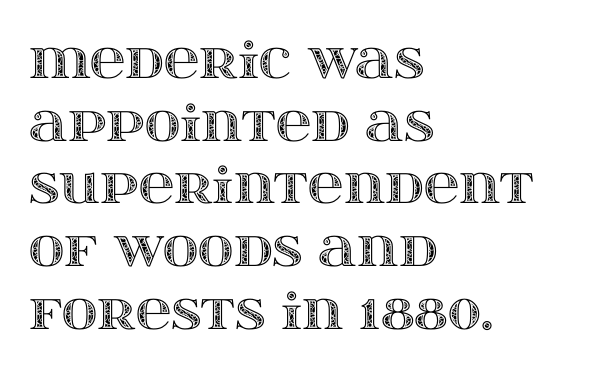
{"italic": "no", "width": "wide", "x_height": "large", "monospaced": "no", "underline": "no", "align": "left", "line_spacing": "normal", "line_spacing_ratio": 1.28, "letter_spacing": "normal", "letter_spacing_em": 0.0, "glyph_px": 49}
